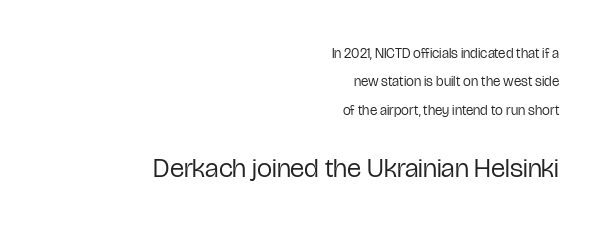
Alignment: flush right. Whoever set this made the second block the dominant, larger element. Unlike italic type, these characters show no tilt at all. Is this a heavy cut? Hardly; it is regular or lighter.
